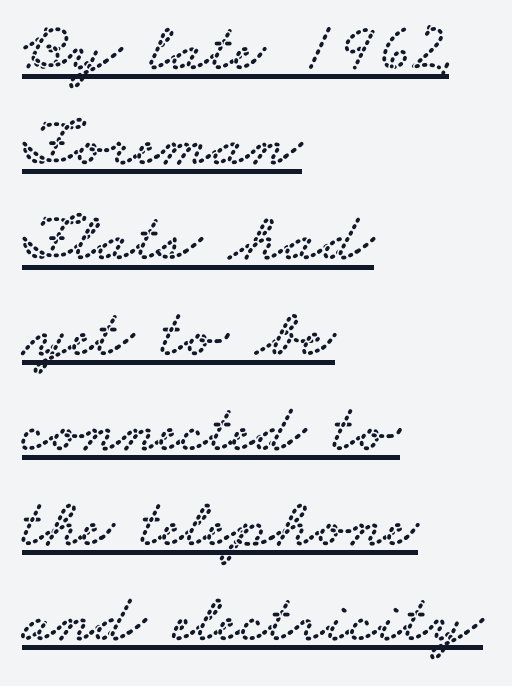
In terms of leading, this rendering sits right in the middle. Think of a printed novel: that variable character pitch is what you see here. Looks like someone drew a line under every word here. No extra tracking has been applied to these lines.
